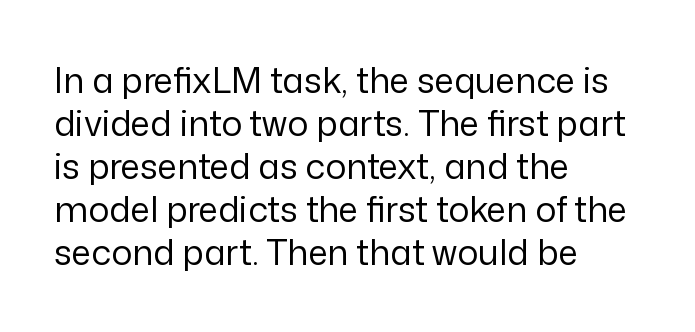
The face used here is rendered with its standard letterfit. The text block is weighted toward the left margin, trailing off unevenly rightward. Letters rest on an invisible, unmarked baseline. Nope, no serifs anywhere on these letters.
